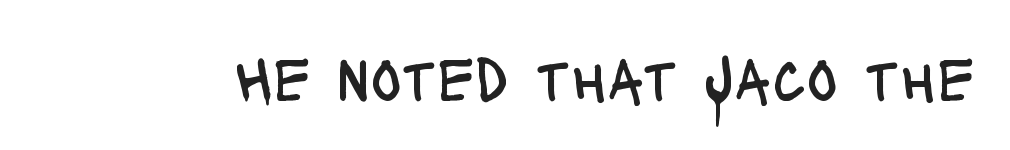
Q: Is the text bold? A: No.
Q: Is the text italic (slanted)? A: No, it is upright.
Q: Is the typeface a serif or a sans-serif typeface? A: Sans-serif.
Q: Is the text underlined? A: No.
Q: Is the spacing between letters normal or unusually wide? A: Normal.
Q: Width (condensed, normal, or wide)? A: Condensed.
Q: Stroke contrast? A: Low.
Q: x-height? A: Large.
Q: Monospaced? A: No.
